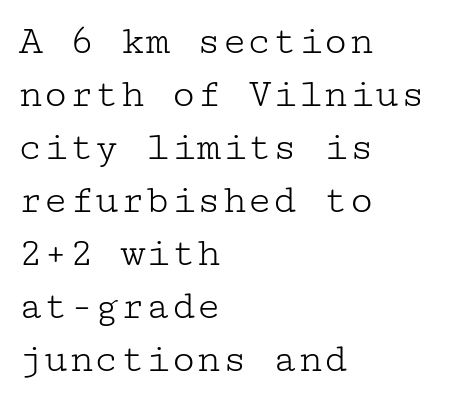
Alignment: flush left. The weight would be labelled regular, book, light, or lighter still. Short note: letters normally spaced. Upright lettering throughout. Unmarked baselines from the first word to the last.
